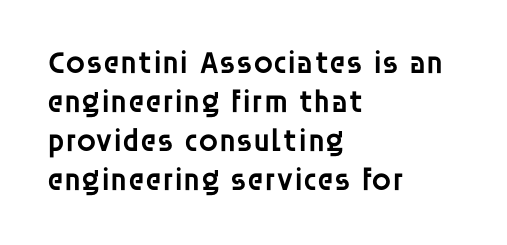
Q: Is the text bold? A: Semi-bold.
Q: Is the text italic (slanted)? A: No, it is upright.
Q: Is the typeface a serif or a sans-serif typeface? A: Sans-serif.
Q: Is the text underlined? A: No.
Q: How is the paragraph aligned? A: Left-aligned.
Q: Is the spacing between letters normal or unusually wide? A: Normal.
Q: Width (condensed, normal, or wide)? A: Normal.
Q: Stroke contrast? A: Low.
Q: x-height? A: Large.
Q: Monospaced? A: No.
